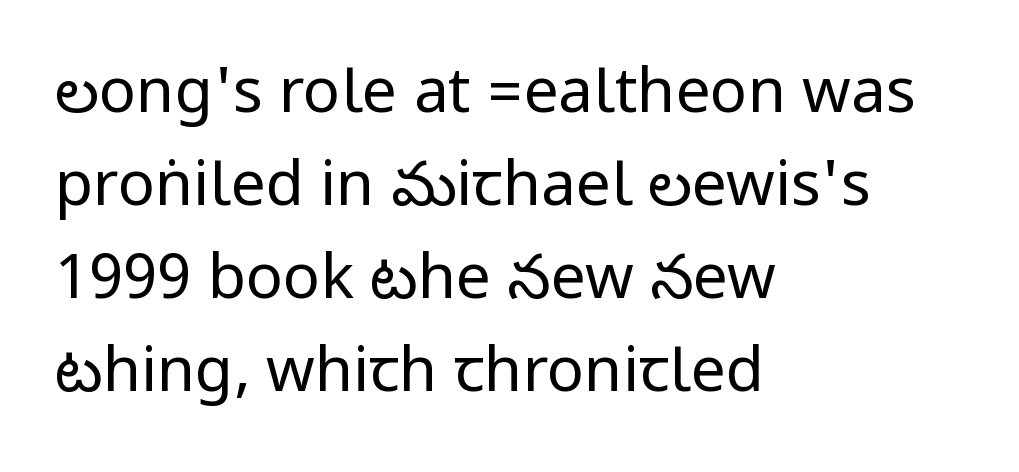
Q: Is the text bold? A: No.
Q: Is the text italic (slanted)? A: No, it is upright.
Q: Is the typeface a serif or a sans-serif typeface? A: Sans-serif.
Q: Is the text underlined? A: No.
Q: How is the paragraph aligned? A: Left-aligned.
Q: Is the spacing between letters normal or unusually wide? A: Normal.
Q: Is the spacing between lines tight, normal or loose? A: Normal.
Q: Width (condensed, normal, or wide)? A: Condensed.
Q: Stroke contrast? A: Low.
